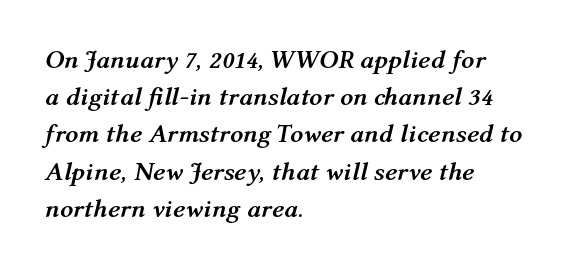
Q: Is the text bold? A: Yes.
Q: Is the text italic (slanted)? A: Yes, it leans right by about 12 degrees.
Q: Is the text underlined? A: No.
Q: How is the paragraph aligned? A: Left-aligned.
Q: Is the spacing between letters normal or unusually wide? A: Normal.
Q: Is the spacing between lines tight, normal or loose? A: Normal.
